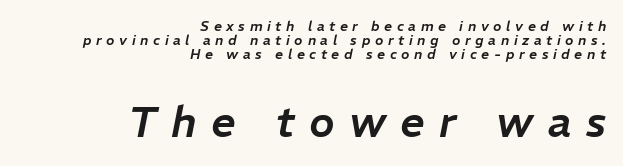
Q: Is the text italic (slanted)? A: Yes, it leans right by about 11 degrees.
Q: Is the text underlined? A: No.
Q: How is the paragraph aligned? A: Right-aligned.
Q: Is the spacing between letters normal or unusually wide? A: Unusually wide.
Q: Is the spacing between lines tight, normal or loose? A: Tight.
Q: Which block of text is set in a larger size, the first (top) or the second (bottom)? A: The second (bottom) one.
Q: Width (condensed, normal, or wide)? A: Normal.
Q: Stroke contrast? A: Low.
Q: x-height? A: Medium.
Q: Monospaced? A: No.
